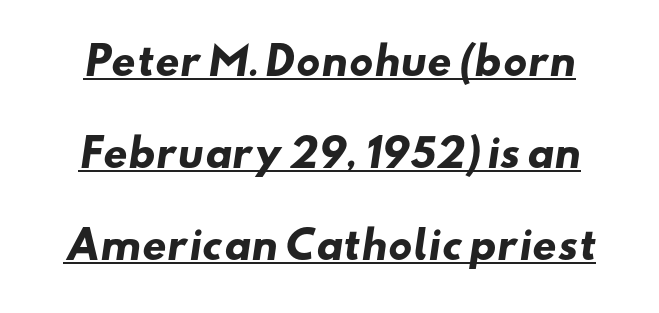
Q: Is the text bold? A: Yes.
Q: Is the typeface a serif or a sans-serif typeface? A: Sans-serif.
Q: Is the text underlined? A: Yes.
Q: Is the spacing between letters normal or unusually wide? A: Normal.
Q: Is the spacing between lines tight, normal or loose? A: Loose.
Q: Width (condensed, normal, or wide)? A: Wide.
Q: Stroke contrast? A: Low.
Q: x-height? A: Small.
Q: Monospaced? A: No.
